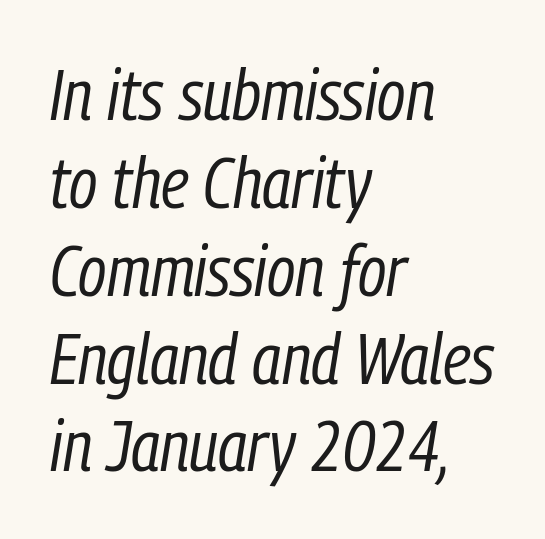
The image shows 72 px regular-weight, condensed type, italic (leaning right); set left-aligned, line spacing 1.22x, normal letter spacing, not underlined; low stroke contrast and a medium x-height.
